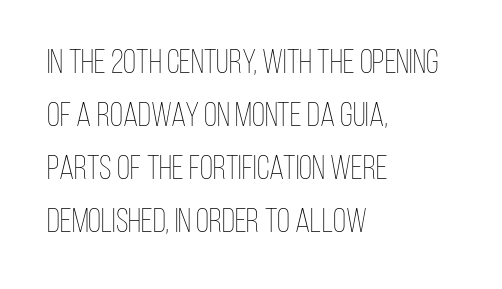
This sample uses an upright cut, with every glyph sitting square on the baseline. Nobody touched the tracking dial on this one. Note the varied advance widths — an 'i' is clearly narrower than an 'm'. Summary of weight: not heavy and not bold. The rendering uses a moderate line-height, typical for paragraphs. Clear beneath every line of the passage.
